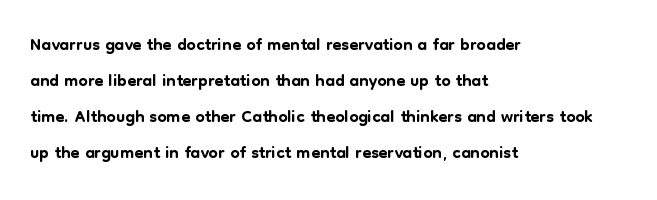
{"italic": "no", "underline": "no", "align": "left", "line_spacing": "normal", "line_spacing_ratio": 1.38, "letter_spacing": "normal", "letter_spacing_em": 0.0, "glyph_px": 26}
